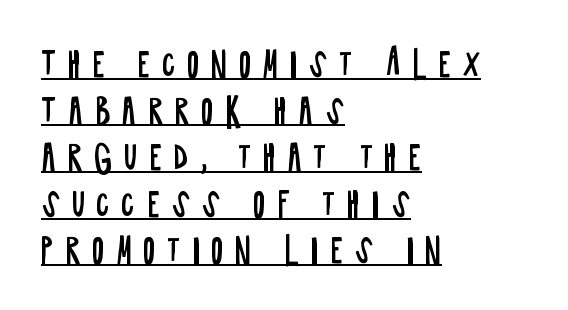
{"serif": "no", "italic": "no", "bold": "no", "weight": "regular", "width": "condensed", "stroke_contrast": "low", "x_height": "large", "monospaced": "no", "underline": "yes", "align": "left", "line_spacing": "normal", "line_spacing_ratio": 1.37, "letter_spacing": "wide", "letter_spacing_em": 0.33, "glyph_px": 34}
